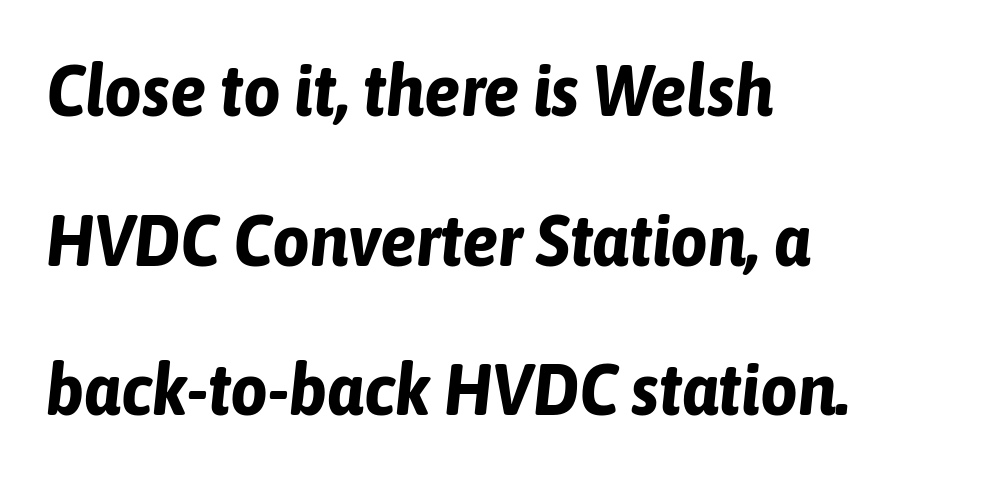
Q: Is the text bold? A: Yes.
Q: Is the text italic (slanted)? A: Yes, it leans right by about 6 degrees.
Q: Is the text underlined? A: No.
Q: How is the paragraph aligned? A: Left-aligned.
Q: Is the spacing between letters normal or unusually wide? A: Normal.
Q: Is the spacing between lines tight, normal or loose? A: Loose.
Q: Width (condensed, normal, or wide)? A: Condensed.
Q: Stroke contrast? A: Low.
Q: x-height? A: Medium.
Q: Monospaced? A: No.
